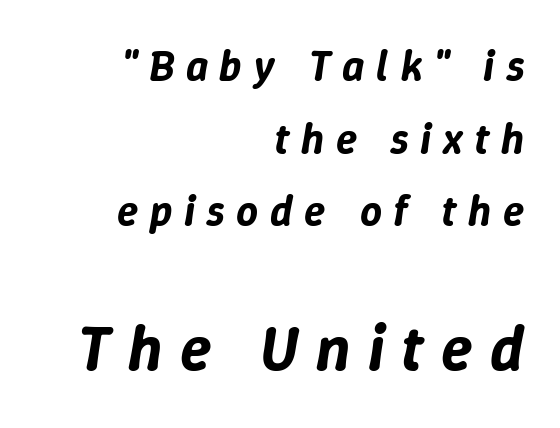
Q: Is the text italic (slanted)? A: Yes, it leans right by about 9 degrees.
Q: Is the text underlined? A: No.
Q: How is the paragraph aligned? A: Right-aligned.
Q: Is the spacing between letters normal or unusually wide? A: Unusually wide.
Q: Is the spacing between lines tight, normal or loose? A: Normal.
Q: Which block of text is set in a larger size, the first (top) or the second (bottom)? A: The second (bottom) one.
Q: Width (condensed, normal, or wide)? A: Normal.
Q: Stroke contrast? A: Low.
Q: x-height? A: Medium.
Q: Monospaced? A: No.
